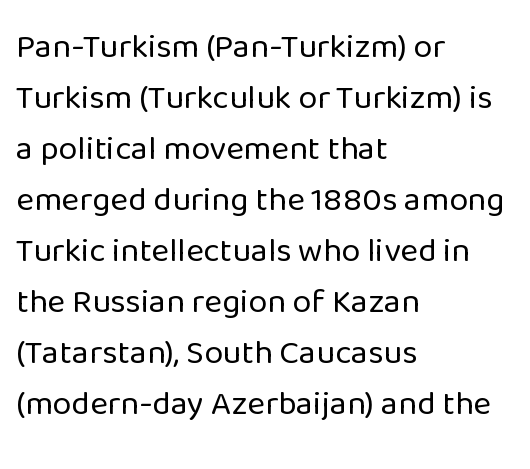
Q: Is the text bold? A: No.
Q: Is the text italic (slanted)? A: No, it is upright.
Q: Is the typeface a serif or a sans-serif typeface? A: Sans-serif.
Q: Is the text underlined? A: No.
Q: How is the paragraph aligned? A: Left-aligned.
Q: Is the spacing between letters normal or unusually wide? A: Normal.
Q: Is the spacing between lines tight, normal or loose? A: Normal.
Q: Width (condensed, normal, or wide)? A: Normal.
Q: Stroke contrast? A: Low.
Q: x-height? A: Medium.
Q: Monospaced? A: No.
